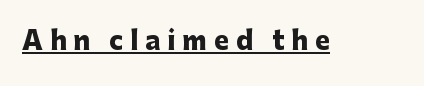
Q: Is the text bold? A: Yes.
Q: Is the text italic (slanted)? A: No, it is upright.
Q: Is the text underlined? A: Yes.
Q: Is the spacing between letters normal or unusually wide? A: Unusually wide.
